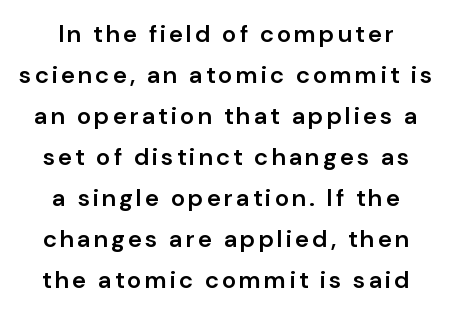
The image shows 24 px text type, upright; set centered, line spacing 1.71x, not underlined.
